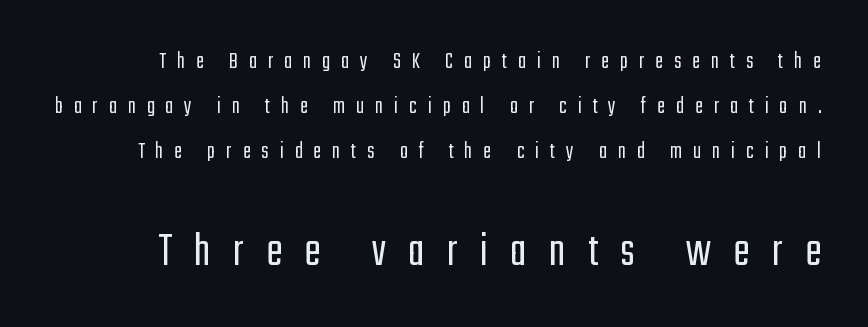
The image shows 49 px light, condensed sans-serif type, upright; set line spacing 1.88x, unusually wide letter spacing (+0.46 em), not underlined; the second (bottom) block is 2.04x larger; low stroke contrast and a medium x-height.
